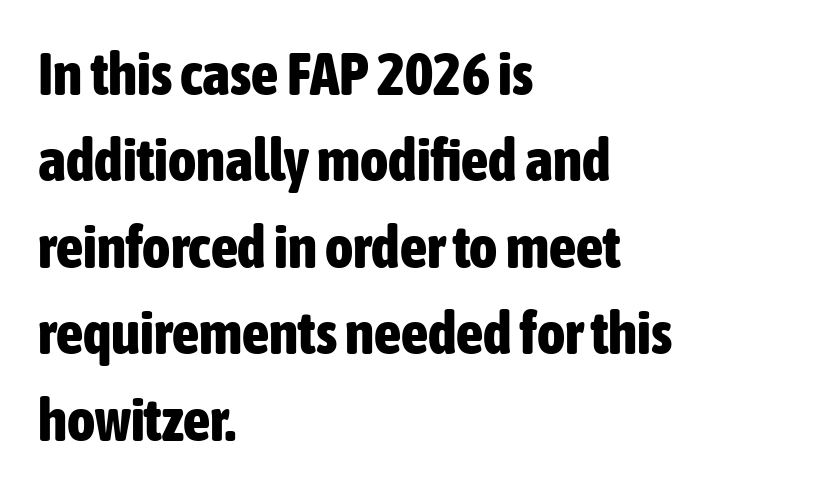
Q: Is the text bold? A: Yes.
Q: Is the text italic (slanted)? A: No, it is upright.
Q: Is the typeface a serif or a sans-serif typeface? A: Sans-serif.
Q: Is the text underlined? A: No.
Q: How is the paragraph aligned? A: Left-aligned.
Q: Is the spacing between letters normal or unusually wide? A: Normal.
Q: Is the spacing between lines tight, normal or loose? A: Normal.
Q: Width (condensed, normal, or wide)? A: Condensed.
Q: Stroke contrast? A: Low.
Q: x-height? A: Medium.
Q: Monospaced? A: No.
